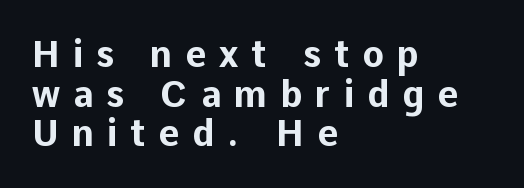
The image shows 36 px bold sans-serif type, upright; set left-aligned, tight line spacing (1.1x), unusually wide letter spacing (+0.36 em), not underlined; low stroke contrast and a medium x-height.
